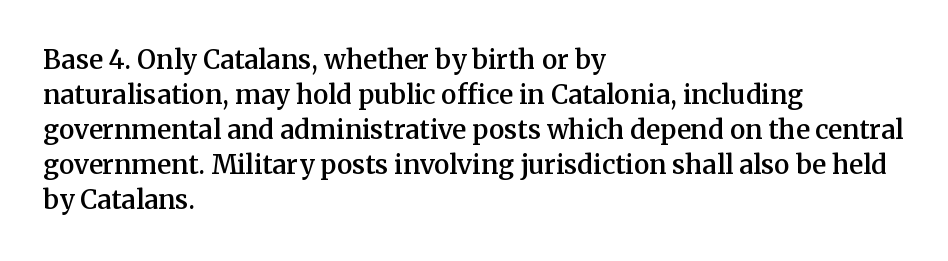
{"italic": "no", "bold": "semi", "underline": "no", "align": "left", "line_spacing": "normal", "line_spacing_ratio": 1.35, "letter_spacing": "normal", "letter_spacing_em": 0.0, "glyph_px": 26}
